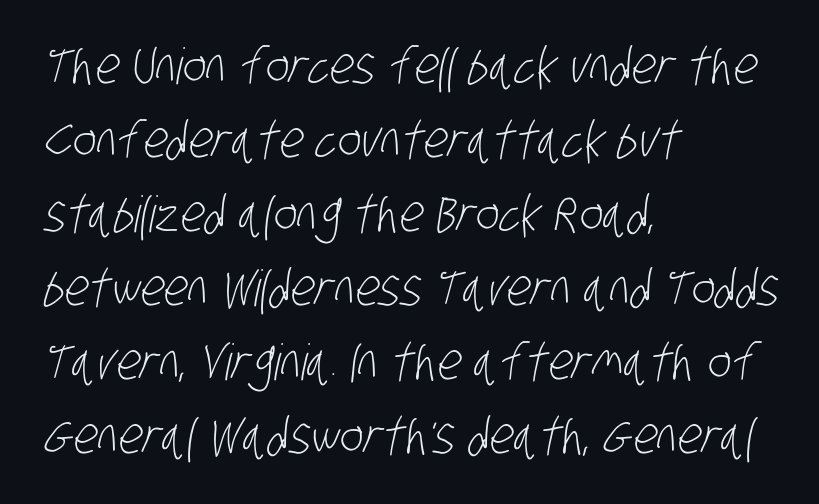
{"serif": "no", "bold": "no", "weight": "light", "width": "condensed", "stroke_contrast": "low", "x_height": "large", "monospaced": "no", "underline": "no", "align": "left", "line_spacing": "normal", "line_spacing_ratio": 1.48, "letter_spacing": "normal", "letter_spacing_em": 0.0, "glyph_px": 50}
